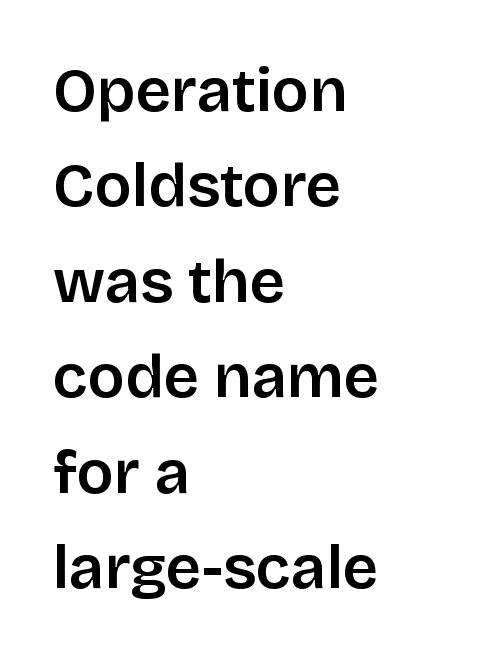
Compared with typical paragraphs, the rows here are spaced about the same. Character widths vary here, with narrow letters taking less room than wide ones. Are there feet on the stems? There aren't — it's a sans. Default kerning and tracking; the words read as compact shapes. The space directly below the letters is spotless. Each line starts at the same left margin while the right side varies.
